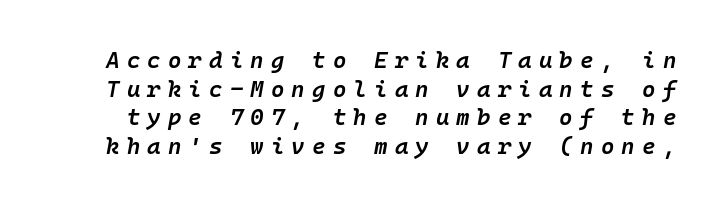
The image shows 23 px text type, italic (leaning right); set line spacing 1.24x, unusually wide letter spacing (+0.31 em), not underlined.
